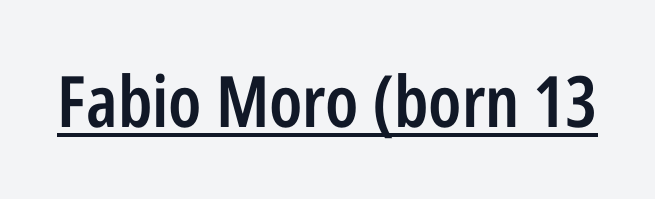
The image shows 71 px semibold, condensed sans-serif type, upright; set normal letter spacing, underlined; low stroke contrast and a medium x-height.
